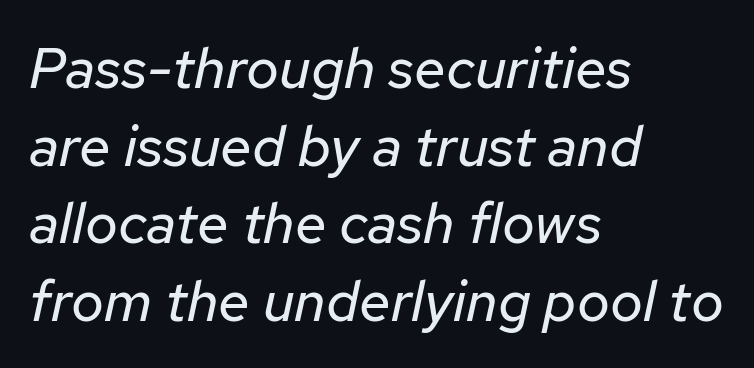
Is this a heavy cut? Hardly; it is regular or lighter. Note the varied advance widths — an 'i' is clearly narrower than an 'm'. The ragged edge is on the right, which tells us the setting is flush left. This sample uses plain, unmodified letter spacing.
